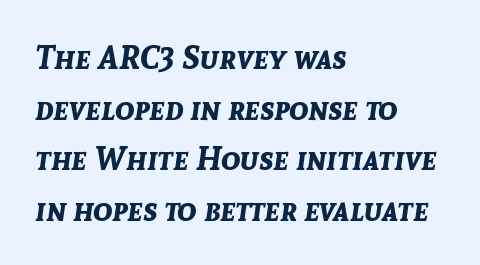
The image shows 32 px bold type, italic (leaning right); set left-aligned, normal line spacing (1.58x), normal letter spacing, not underlined; low stroke contrast and a medium x-height.
